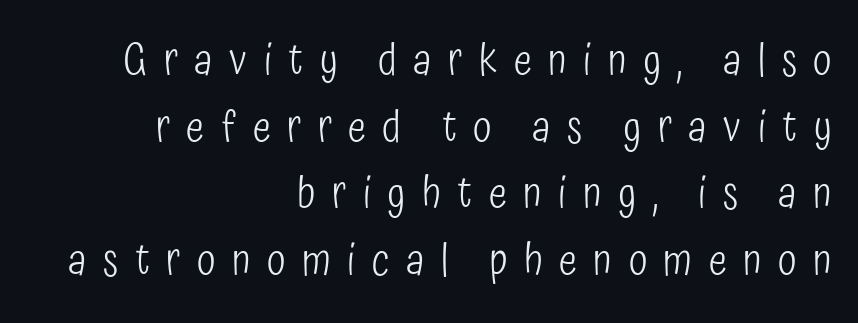
The image shows 43 px light, condensed sans-serif type, upright; set right-aligned, normal line spacing (1.55x), unusually wide letter spacing (+0.38 em), not underlined; low stroke contrast and a medium x-height.
